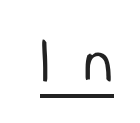
Proportional: the letters do not fall into vertical columns. Quick note: underline on. The type family on display is of the sans-serif kind. The cut favours lightness, reaching ordinary text weight at its darkest.
